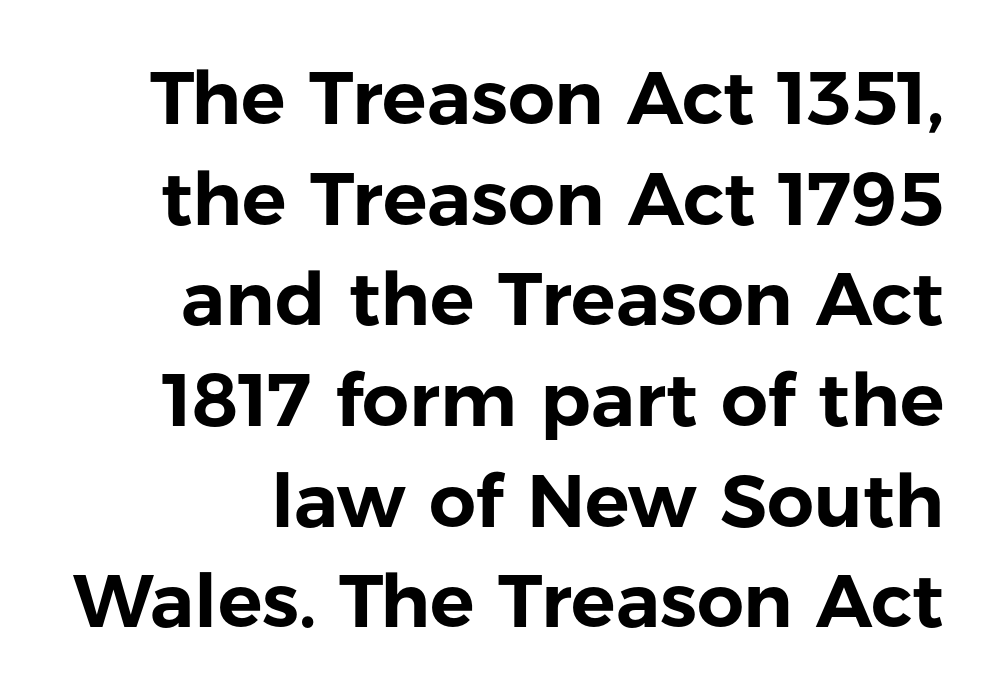
Observe the absence of serifs on each vertical stroke in this sample. The type is set solid horizontally, with unmodified tracking. A typesetter would mark this as roman, not italic. The face used here is proportionally spaced, like ordinary book or web type. Each new line begins a customary step beneath the previous one. Letters rest on an invisible, unmarked baseline.
